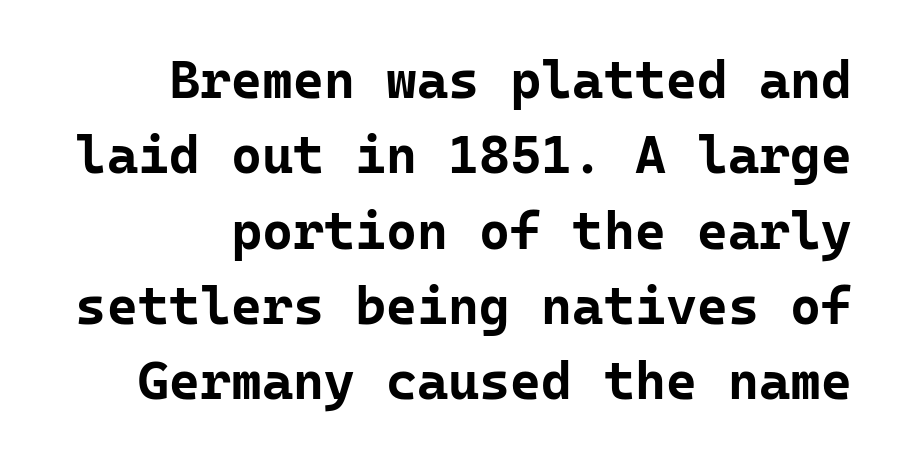
Q: Is the text bold? A: Yes.
Q: Is the text italic (slanted)? A: No, it is upright.
Q: Is the typeface a serif or a sans-serif typeface? A: Sans-serif.
Q: Is the text underlined? A: No.
Q: Is the spacing between letters normal or unusually wide? A: Normal.
Q: Is the spacing between lines tight, normal or loose? A: Normal.
Q: Width (condensed, normal, or wide)? A: Normal.
Q: Stroke contrast? A: Low.
Q: x-height? A: Medium.
Q: Monospaced? A: Yes.
